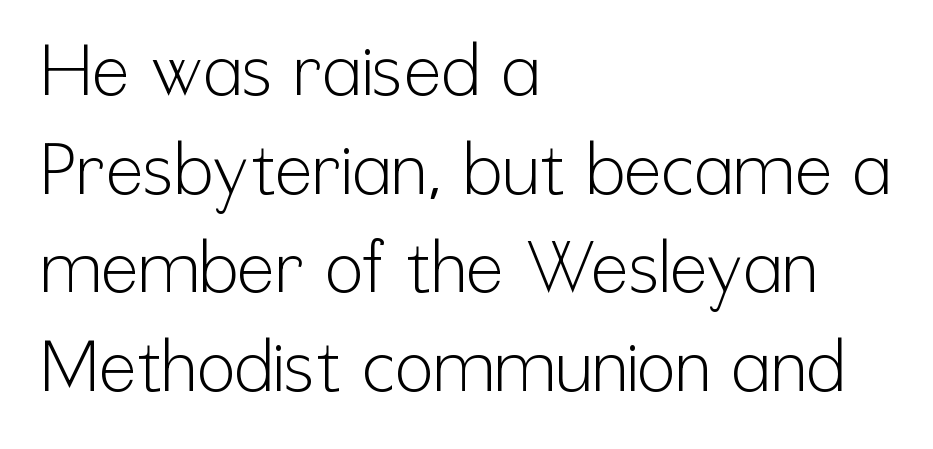
The image shows 71 px light, condensed sans-serif type, upright; set left-aligned, normal line spacing (1.39x), normal letter spacing, not underlined; low stroke contrast and a medium x-height.
